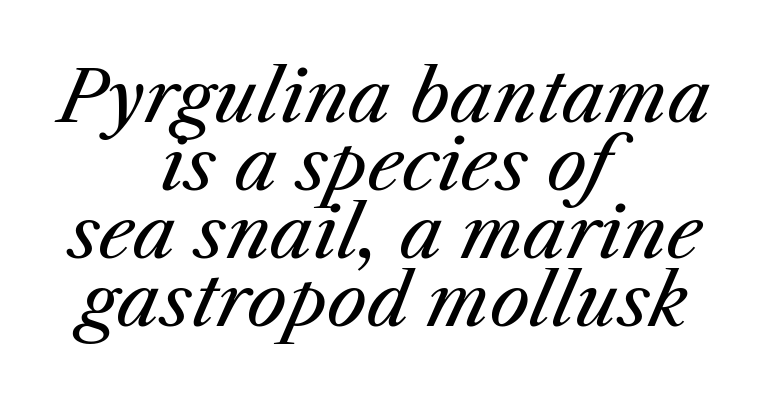
{"italic": "yes", "lean": "right", "slant_degrees": 25, "bold": "no", "weight": "regular", "width": "normal", "stroke_contrast": "medium", "x_height": "medium", "monospaced": "no", "underline": "no", "align": "center", "line_spacing": "tight", "line_spacing_ratio": 0.96, "letter_spacing": "normal", "letter_spacing_em": 0.0, "glyph_px": 71}
